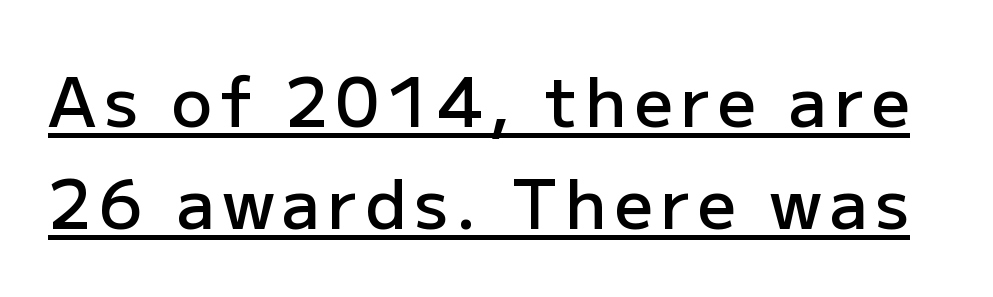
{"serif": "no", "italic": "no", "bold": "semi", "weight": "semibold", "width": "normal", "stroke_contrast": "low", "x_height": "medium", "monospaced": "no", "underline": "yes", "line_spacing": "normal", "line_spacing_ratio": 1.5, "glyph_px": 68}
